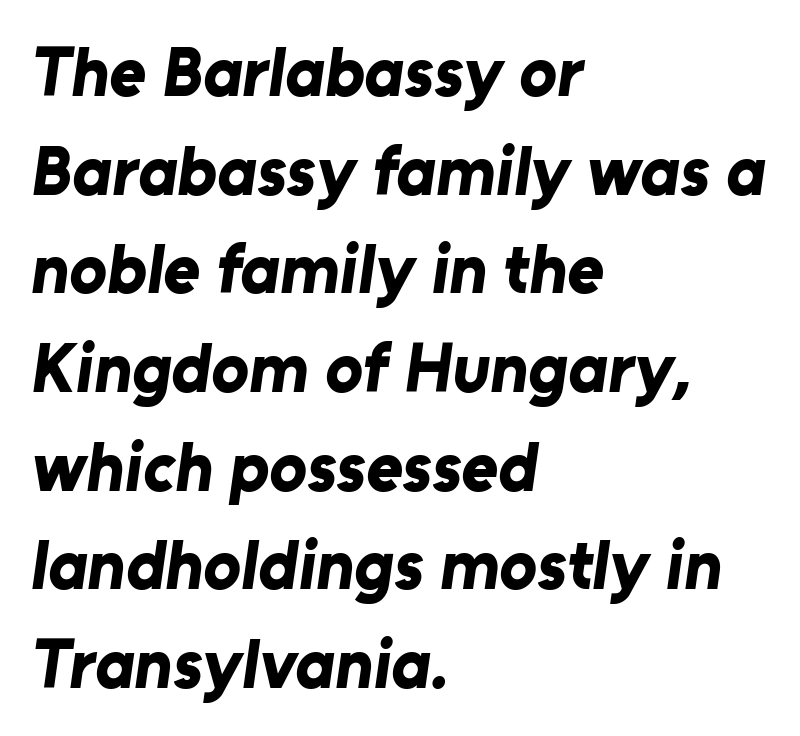
Q: Is the text bold? A: Yes.
Q: Is the typeface a serif or a sans-serif typeface? A: Sans-serif.
Q: Is the text underlined? A: No.
Q: How is the paragraph aligned? A: Left-aligned.
Q: Is the spacing between letters normal or unusually wide? A: Normal.
Q: Is the spacing between lines tight, normal or loose? A: Normal.
Q: Width (condensed, normal, or wide)? A: Normal.
Q: Stroke contrast? A: Low.
Q: x-height? A: Medium.
Q: Monospaced? A: No.
